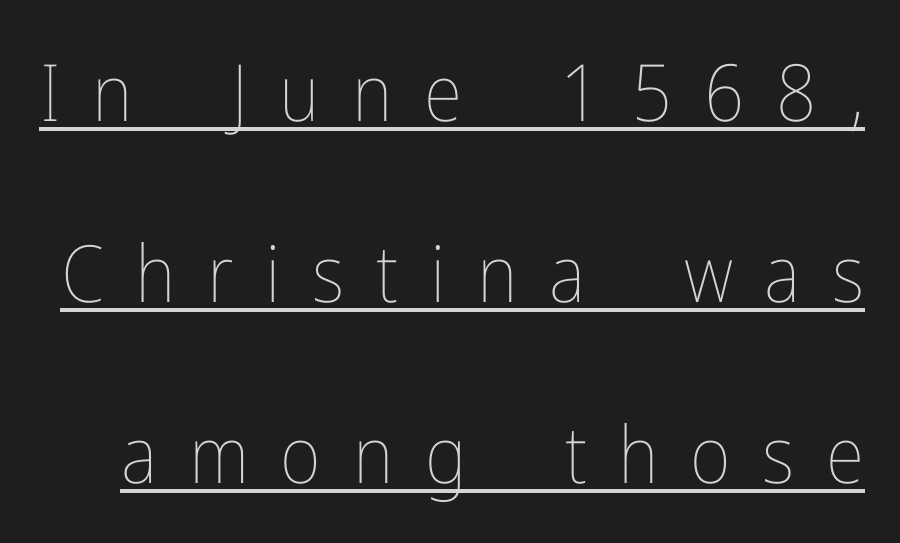
Q: Is the text bold? A: No.
Q: Is the text italic (slanted)? A: No, it is upright.
Q: Is the text underlined? A: Yes.
Q: Is the spacing between letters normal or unusually wide? A: Unusually wide.
Q: Is the spacing between lines tight, normal or loose? A: Loose.
Q: Width (condensed, normal, or wide)? A: Condensed.
Q: Stroke contrast? A: Low.
Q: x-height? A: Medium.
Q: Monospaced? A: No.
